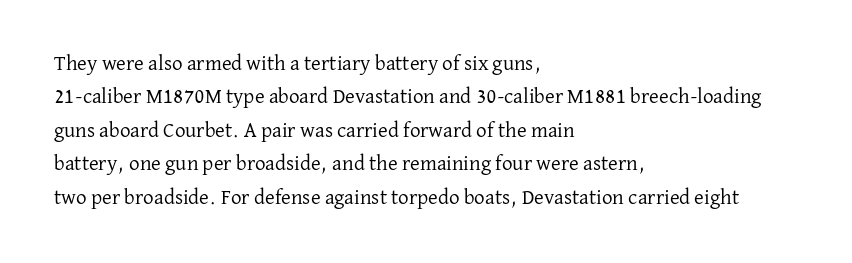
How would I describe the line gaps? Plain and ordinary. Weight: in the light-to-regular range. The type is set solid horizontally, with unmodified tracking. The lines are quadded left.
